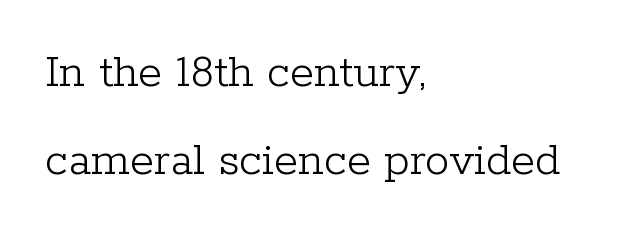
Q: Is the text bold? A: No.
Q: Is the text italic (slanted)? A: No, it is upright.
Q: Is the typeface a serif or a sans-serif typeface? A: Serif.
Q: Is the text underlined? A: No.
Q: How is the paragraph aligned? A: Left-aligned.
Q: Is the spacing between letters normal or unusually wide? A: Normal.
Q: Width (condensed, normal, or wide)? A: Normal.
Q: Stroke contrast? A: Low.
Q: x-height? A: Medium.
Q: Monospaced? A: No.
